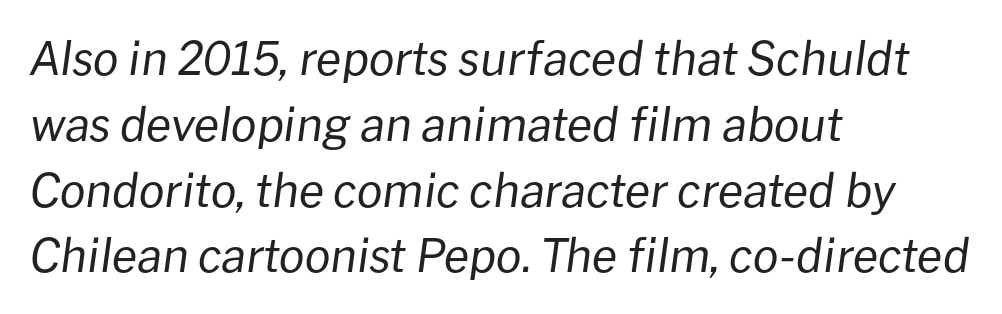
The text block is weighted toward the left margin, trailing off unevenly rightward. The typeface has the unassuming heft of standard copy or less. Slant detected: the letters are inclined. Horizontal bands of white between lines are of average thickness. Lines of text with bare space underneath. Short note: letters normally spaced.
